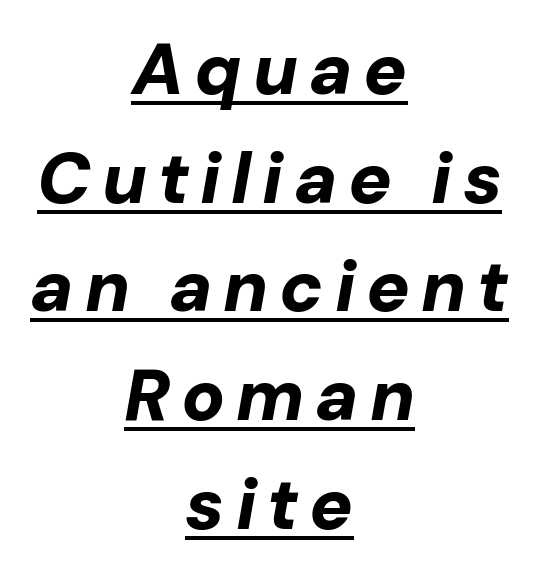
Q: Is the text bold? A: Yes.
Q: Is the text italic (slanted)? A: Yes, it leans right by about 10 degrees.
Q: Is the text underlined? A: Yes.
Q: How is the paragraph aligned? A: Centered.
Q: Is the spacing between lines tight, normal or loose? A: Normal.
Q: Width (condensed, normal, or wide)? A: Normal.
Q: Stroke contrast? A: Low.
Q: x-height? A: Medium.
Q: Monospaced? A: No.
